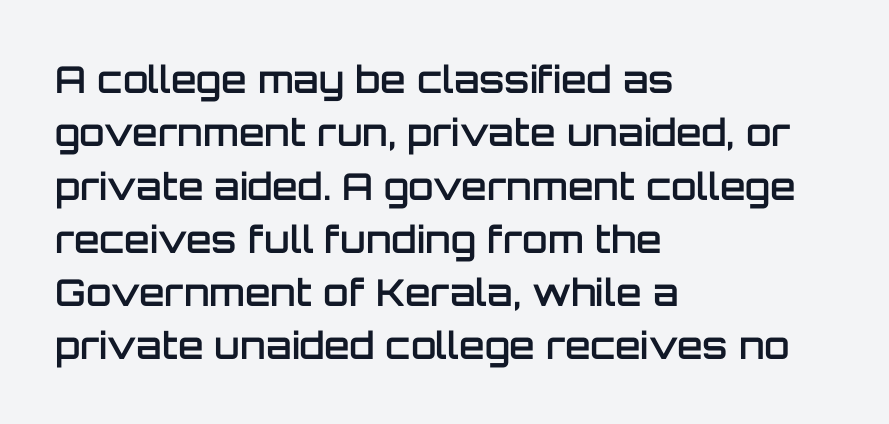
{"serif": "no", "italic": "no", "bold": "semi", "weight": "semibold", "width": "normal", "stroke_contrast": "low", "x_height": "large", "monospaced": "no", "underline": "no", "align": "left", "line_spacing": "normal", "line_spacing_ratio": 1.44, "letter_spacing": "normal", "letter_spacing_em": 0.0, "glyph_px": 37}
